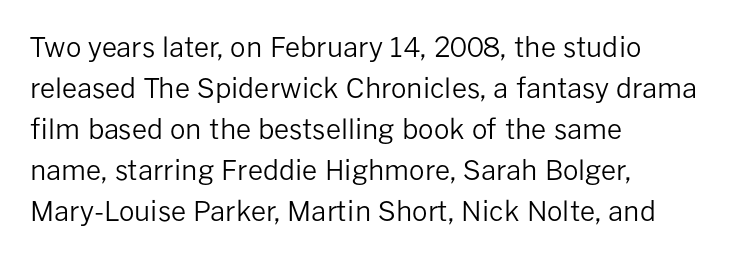
On a weight scale, this lands at 450 or below. The passage shown has conventional tracking throughout. A normal amount of white space separates one row of letters from the next. The rag falls on the right side of this text block.
